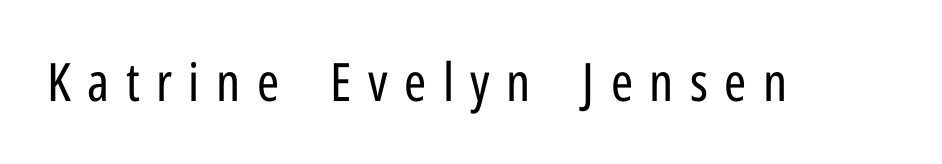
Q: Is the text bold? A: No.
Q: Is the text italic (slanted)? A: No, it is upright.
Q: Is the typeface a serif or a sans-serif typeface? A: Sans-serif.
Q: Is the text underlined? A: No.
Q: Is the spacing between letters normal or unusually wide? A: Unusually wide.
Q: Width (condensed, normal, or wide)? A: Condensed.
Q: Stroke contrast? A: Low.
Q: x-height? A: Medium.
Q: Monospaced? A: No.
